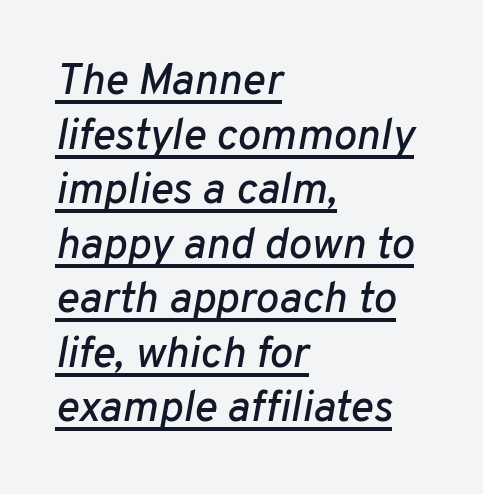
The image shows 44 px text type, italic (leaning right); set left-aligned, line spacing 1.24x, normal letter spacing, underlined; low stroke contrast and a medium x-height.
